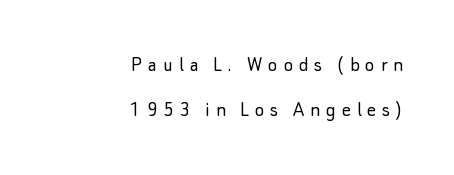
Q: Is the text bold? A: No.
Q: Is the text italic (slanted)? A: No, it is upright.
Q: Is the text underlined? A: No.
Q: How is the paragraph aligned? A: Right-aligned.
Q: Is the spacing between letters normal or unusually wide? A: Unusually wide.
Q: Is the spacing between lines tight, normal or loose? A: Loose.
